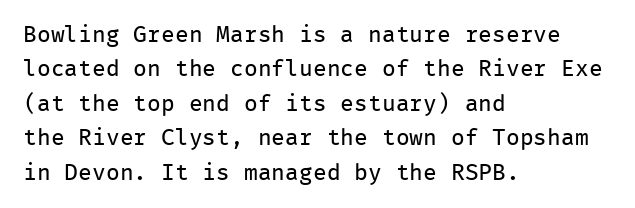
Observe the ordinary spacing: letters are neighbours, not strangers. Only glyphs here, with clear space below each row. Honestly, the row spacing looks completely unremarkable. No letter is thick-stroked: the sample isn't bold.
